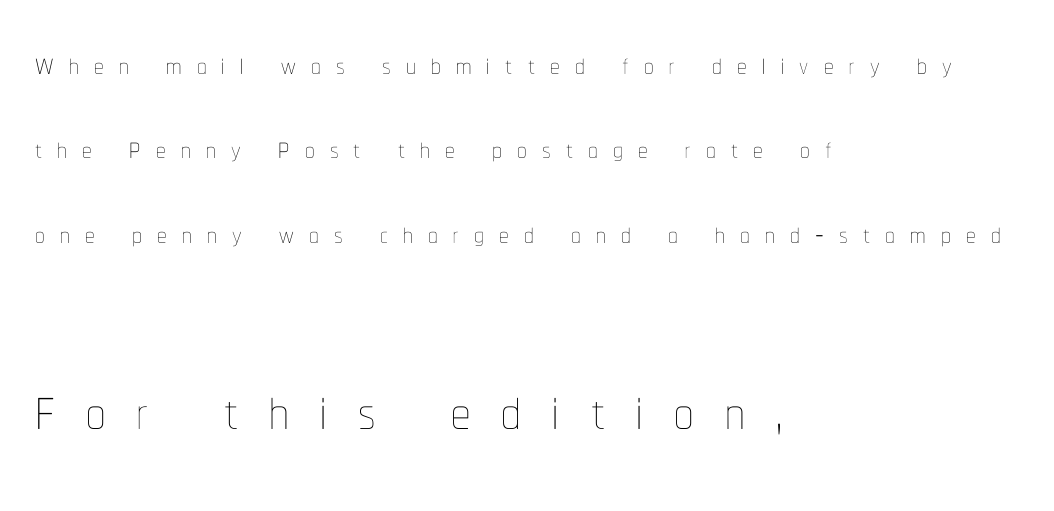
Q: Is the text bold? A: No.
Q: Is the text italic (slanted)? A: No, it is upright.
Q: Is the text underlined? A: No.
Q: How is the paragraph aligned? A: Left-aligned.
Q: Is the spacing between letters normal or unusually wide? A: Unusually wide.
Q: Is the spacing between lines tight, normal or loose? A: Loose.
Q: Which block of text is set in a larger size, the first (top) or the second (bottom)? A: The second (bottom) one.
Q: Width (condensed, normal, or wide)? A: Condensed.
Q: Stroke contrast? A: Low.
Q: x-height? A: Medium.
Q: Monospaced? A: No.
